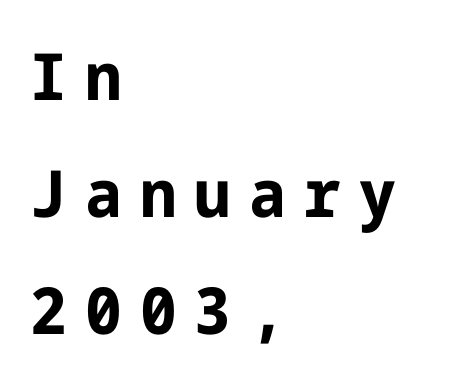
{"serif": "no", "italic": "no", "bold": "yes", "weight": "bold", "width": "normal", "stroke_contrast": "low", "x_height": "medium", "underline": "no", "align": "left", "line_spacing_ratio": 1.8, "letter_spacing": "wide", "letter_spacing_em": 0.28, "glyph_px": 65}
